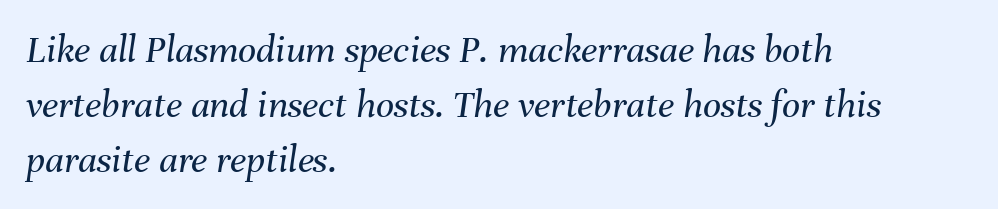
Look at the tracking — it's just the regular setting, nothing added. Any mark beneath the type? The region is blank. This sample has the flowing, uneven cadence of proportional lettering. Line starts are locked; line ends wander.
